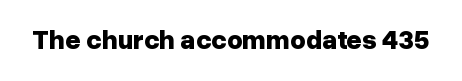
Q: Is the text bold? A: Yes.
Q: Is the text italic (slanted)? A: No, it is upright.
Q: Is the text underlined? A: No.
Q: Is the spacing between letters normal or unusually wide? A: Normal.
